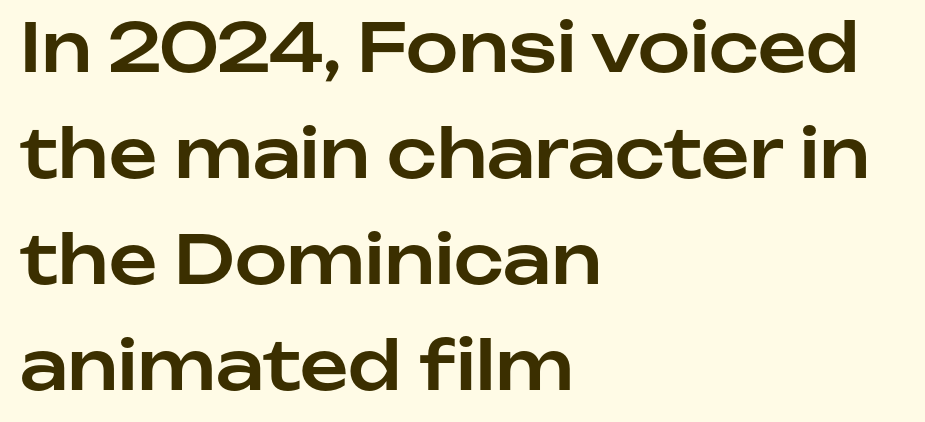
Q: Is the text italic (slanted)? A: No, it is upright.
Q: Is the typeface a serif or a sans-serif typeface? A: Sans-serif.
Q: Is the text underlined? A: No.
Q: How is the paragraph aligned? A: Left-aligned.
Q: Is the spacing between letters normal or unusually wide? A: Normal.
Q: Is the spacing between lines tight, normal or loose? A: Normal.
Q: Width (condensed, normal, or wide)? A: Normal.
Q: Stroke contrast? A: Low.
Q: x-height? A: Medium.
Q: Monospaced? A: No.
